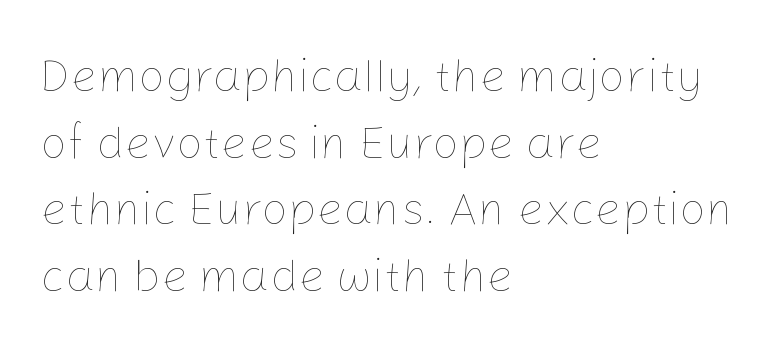
{"italic": "no", "bold": "no", "weight": "thin", "width": "normal", "stroke_contrast": "low", "x_height": "medium", "monospaced": "no", "underline": "no", "align": "left", "line_spacing": "normal", "line_spacing_ratio": 1.42, "letter_spacing": "normal", "letter_spacing_em": 0.0, "glyph_px": 47}
